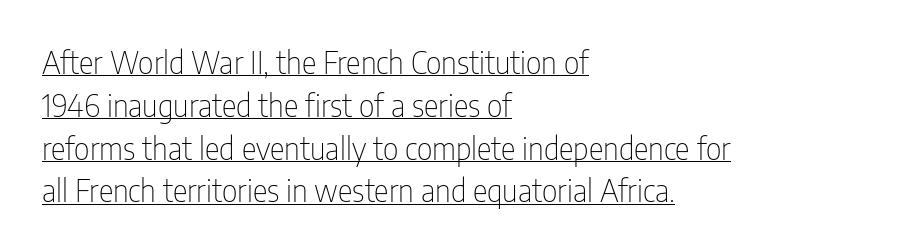
Q: Is the text bold? A: No.
Q: Is the text italic (slanted)? A: No, it is upright.
Q: Is the typeface a serif or a sans-serif typeface? A: Sans-serif.
Q: Is the text underlined? A: Yes.
Q: How is the paragraph aligned? A: Left-aligned.
Q: Is the spacing between letters normal or unusually wide? A: Normal.
Q: Is the spacing between lines tight, normal or loose? A: Normal.
Q: Width (condensed, normal, or wide)? A: Condensed.
Q: Stroke contrast? A: Low.
Q: x-height? A: Medium.
Q: Monospaced? A: No.
